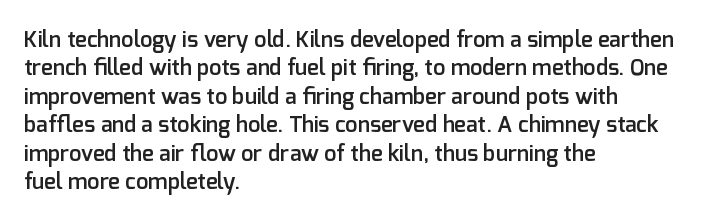
{"italic": "no", "bold": "semi", "underline": "no", "align": "left", "line_spacing": "normal", "line_spacing_ratio": 1.29, "letter_spacing": "normal", "letter_spacing_em": 0.0, "glyph_px": 22}
